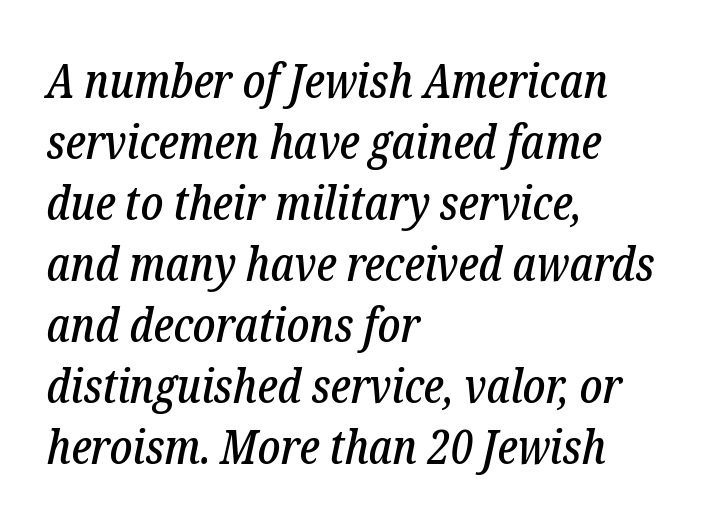
Glance below the letters and you will spot only blank space. Layout note: lines flush left. Default kerning and tracking; the words read as compact shapes. Proportional: the letters do not fall into vertical columns. This block has exactly the height ordinary leading produces. Serifs: yes, visible at the terminals of the letterforms.
